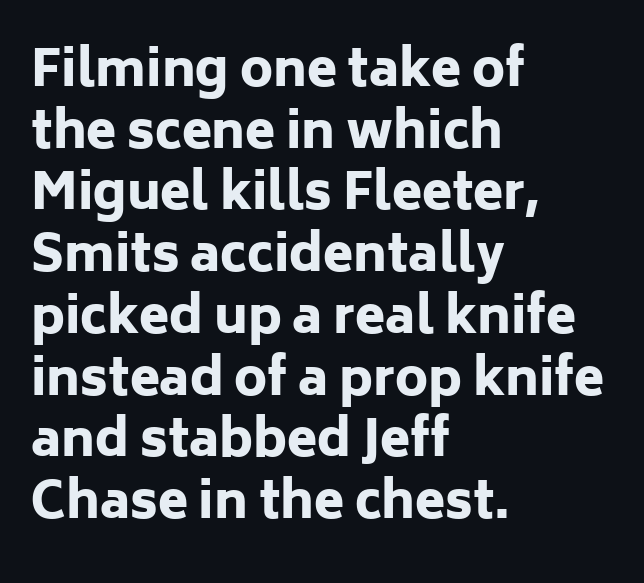
Q: Is the text bold? A: Yes.
Q: Is the text italic (slanted)? A: No, it is upright.
Q: Is the typeface a serif or a sans-serif typeface? A: Sans-serif.
Q: Is the text underlined? A: No.
Q: How is the paragraph aligned? A: Left-aligned.
Q: Is the spacing between letters normal or unusually wide? A: Normal.
Q: Is the spacing between lines tight, normal or loose? A: Normal.
Q: Width (condensed, normal, or wide)? A: Normal.
Q: Stroke contrast? A: Low.
Q: x-height? A: Medium.
Q: Monospaced? A: No.
